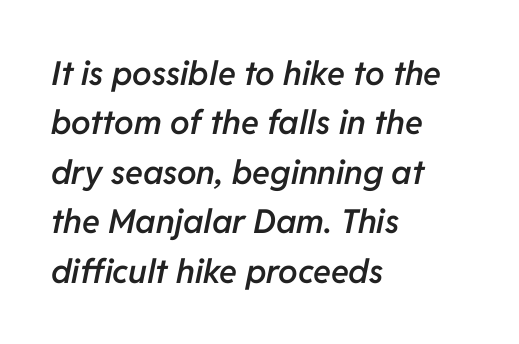
Q: Is the text bold? A: Semi-bold.
Q: Is the text italic (slanted)? A: Yes, it leans right by about 11 degrees.
Q: Is the text underlined? A: No.
Q: How is the paragraph aligned? A: Left-aligned.
Q: Is the spacing between letters normal or unusually wide? A: Normal.
Q: Is the spacing between lines tight, normal or loose? A: Normal.
Q: Width (condensed, normal, or wide)? A: Normal.
Q: Stroke contrast? A: Low.
Q: x-height? A: Medium.
Q: Monospaced? A: No.
